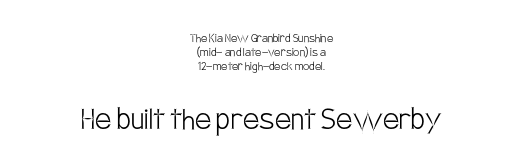
{"serif": "no", "italic": "no", "bold": "no", "weight": "light", "width": "condensed", "stroke_contrast": "low", "x_height": "large", "monospaced": "no", "underline": "no", "align": "center", "line_spacing": "tight", "line_spacing_ratio": 0.99, "letter_spacing": "normal", "letter_spacing_em": 0.0, "larger_block": "second", "size_ratio": 2.57, "glyph_px": 36}
